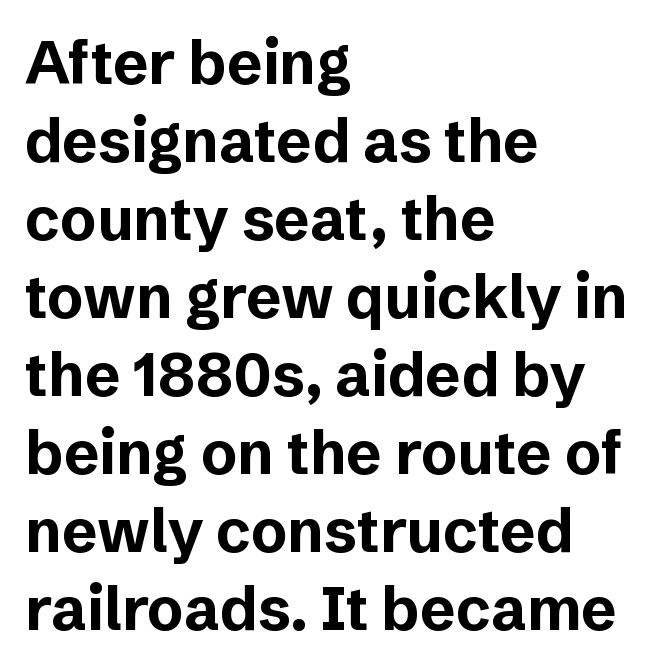
{"serif": "no", "italic": "no", "bold": "yes", "weight": "bold", "width": "normal", "stroke_contrast": "low", "x_height": "medium", "monospaced": "no", "underline": "no", "align": "left", "line_spacing": "normal", "line_spacing_ratio": 1.3, "letter_spacing": "normal", "letter_spacing_em": 0.0, "glyph_px": 60}
